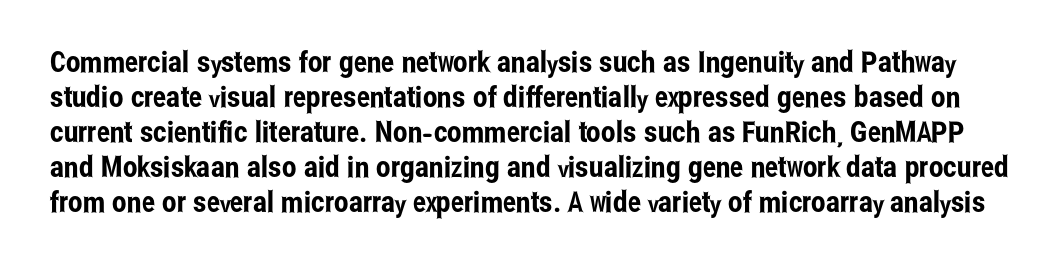
The image shows 29 px condensed sans-serif type, upright; set line spacing 1.21x, normal letter spacing, not underlined; low stroke contrast and a medium x-height.
